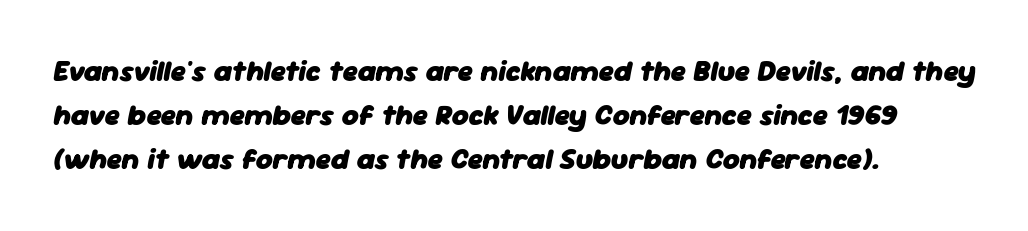
The image shows 29 px heavy type, italic (leaning right); set left-aligned, normal line spacing (1.52x), normal letter spacing, not underlined; low stroke contrast and a medium x-height.
